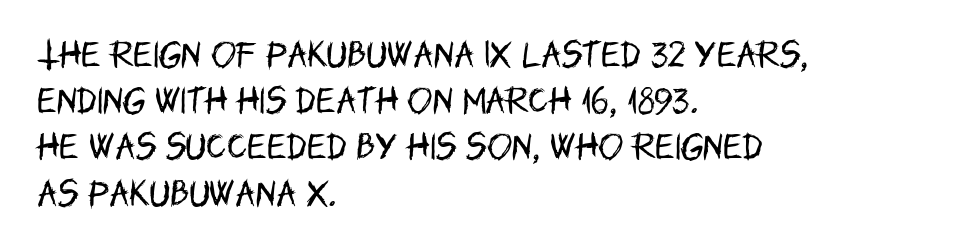
{"serif": "no", "italic": "no", "bold": "no", "weight": "regular", "width": "condensed", "stroke_contrast": "low", "x_height": "large", "monospaced": "no", "underline": "no", "align": "left", "line_spacing": "normal", "line_spacing_ratio": 1.54, "letter_spacing": "normal", "letter_spacing_em": 0.0, "glyph_px": 30}
